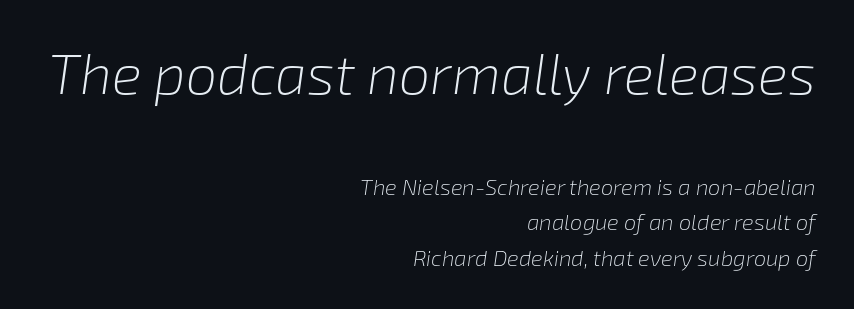
The image shows 56 px light type, italic (leaning right); set right-aligned, normal line spacing (1.61x), normal letter spacing, not underlined; the first (top) block is 2.55x larger; low stroke contrast and a medium x-height.
